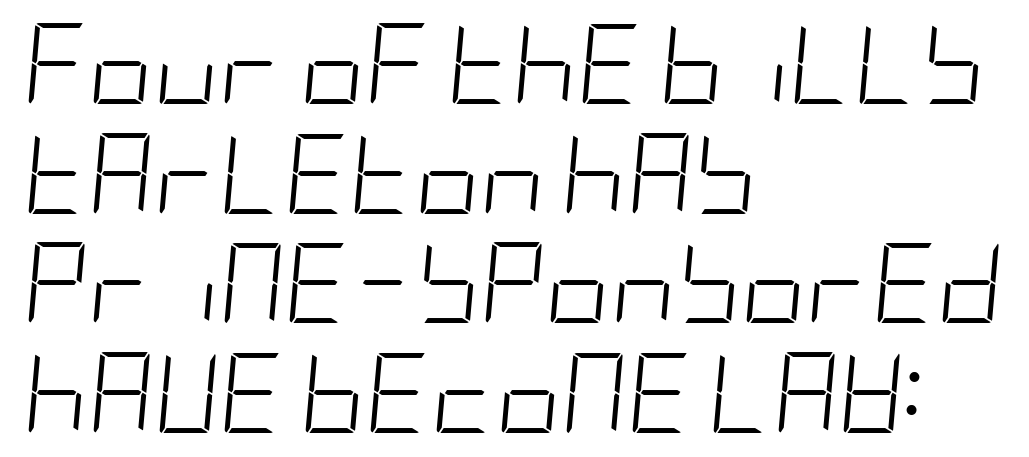
{"italic": "yes", "lean": "right", "slant_degrees": 5, "bold": "no", "weight": "light", "width": "condensed", "stroke_contrast": "low", "x_height": "large", "underline": "no", "align": "left", "line_spacing": "normal", "line_spacing_ratio": 1.37, "letter_spacing": "normal", "letter_spacing_em": 0.0, "glyph_px": 80}
